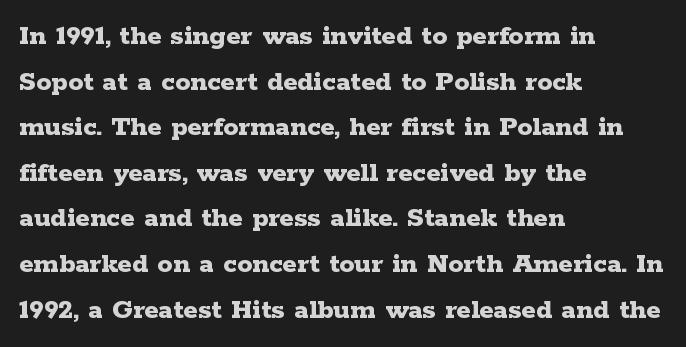
Q: Is the text bold? A: Yes.
Q: Is the text italic (slanted)? A: No, it is upright.
Q: Is the typeface a serif or a sans-serif typeface? A: Serif.
Q: Is the text underlined? A: No.
Q: How is the paragraph aligned? A: Left-aligned.
Q: Is the spacing between letters normal or unusually wide? A: Normal.
Q: Is the spacing between lines tight, normal or loose? A: Normal.
Q: Width (condensed, normal, or wide)? A: Wide.
Q: Stroke contrast? A: Low.
Q: x-height? A: Medium.
Q: Monospaced? A: No.
